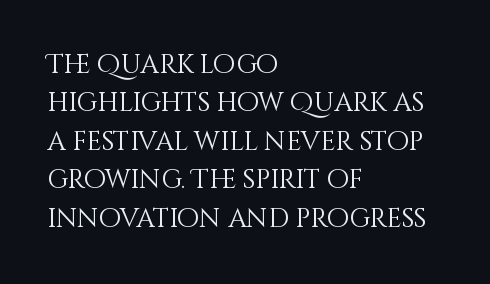
Q: Is the text bold? A: No.
Q: Is the text italic (slanted)? A: No, it is upright.
Q: Is the text underlined? A: No.
Q: How is the paragraph aligned? A: Left-aligned.
Q: Is the spacing between letters normal or unusually wide? A: Normal.
Q: Is the spacing between lines tight, normal or loose? A: Normal.
